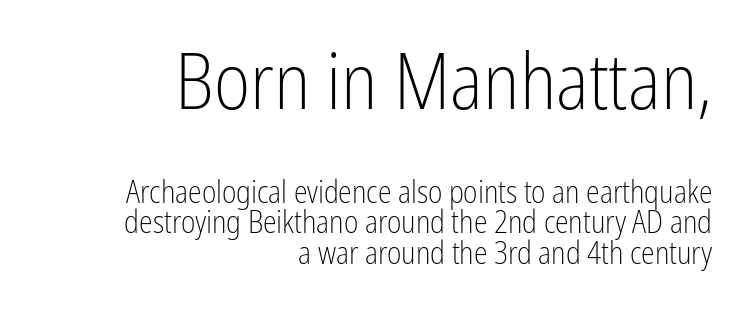
The image shows 78 px light, condensed sans-serif type, upright; set right-aligned, tight line spacing (0.98x), normal letter spacing, not underlined; the first (top) block is 2.52x larger; low stroke contrast and a medium x-height.
